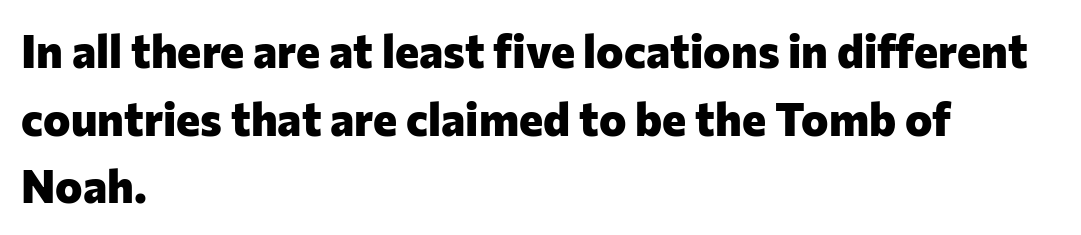
Q: Is the text bold? A: Yes.
Q: Is the text italic (slanted)? A: No, it is upright.
Q: Is the typeface a serif or a sans-serif typeface? A: Sans-serif.
Q: Is the text underlined? A: No.
Q: How is the paragraph aligned? A: Left-aligned.
Q: Is the spacing between letters normal or unusually wide? A: Normal.
Q: Is the spacing between lines tight, normal or loose? A: Normal.
Q: Width (condensed, normal, or wide)? A: Normal.
Q: Stroke contrast? A: Low.
Q: x-height? A: Medium.
Q: Monospaced? A: No.
